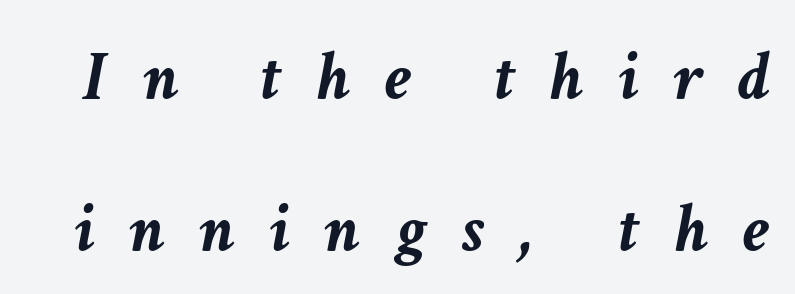
The image shows 70 px semibold type, italic (leaning right); set loose line spacing (2.17x), unusually wide letter spacing (+0.5 em), not underlined; low stroke contrast and a medium x-height.
